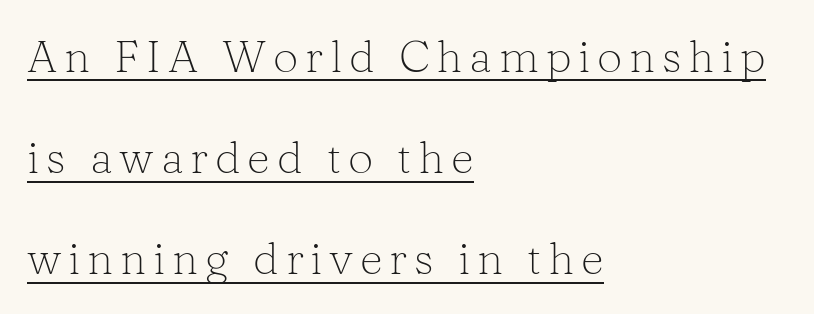
These lines were composed using upright roman letters. Classification — serif. Stems here are at most as thick as an everyday book face. A typesetter would call this leading open, well beyond the default. This sample is left-justified, so line endings fall wherever the words run out.
